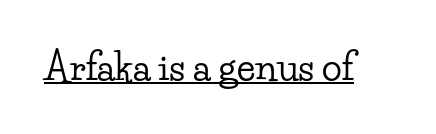
The image shows 37 px wide serif type, upright; set normal letter spacing, underlined; low stroke contrast and a small x-height.
